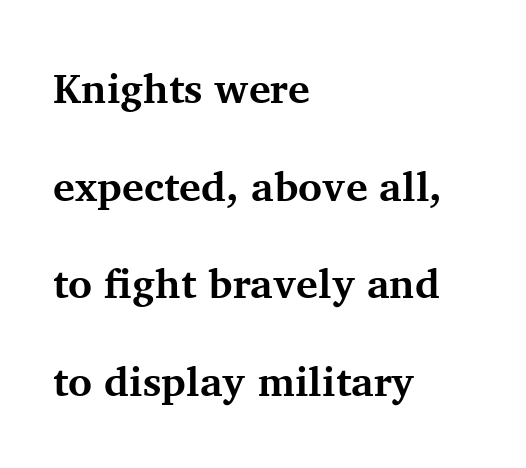
Q: Is the text bold? A: Yes.
Q: Is the text italic (slanted)? A: No, it is upright.
Q: Is the typeface a serif or a sans-serif typeface? A: Serif.
Q: Is the text underlined? A: No.
Q: How is the paragraph aligned? A: Left-aligned.
Q: Is the spacing between letters normal or unusually wide? A: Normal.
Q: Is the spacing between lines tight, normal or loose? A: Loose.
Q: Width (condensed, normal, or wide)? A: Normal.
Q: Stroke contrast? A: Medium.
Q: x-height? A: Medium.
Q: Monospaced? A: No.
